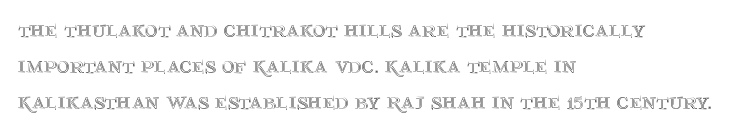
Summary of vertical rhythm: regular, with standard interline spacing. Is the block centered? No — it sits flush against the left margin. Nobody drew a line under any word here. Unlike italic type, these characters show no tilt at all.
